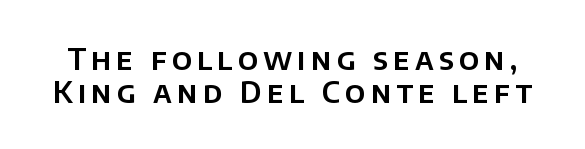
{"serif": "no", "italic": "no", "width": "normal", "stroke_contrast": "low", "x_height": "large", "monospaced": "no", "underline": "no", "line_spacing": "tight", "line_spacing_ratio": 1.09, "glyph_px": 30}
